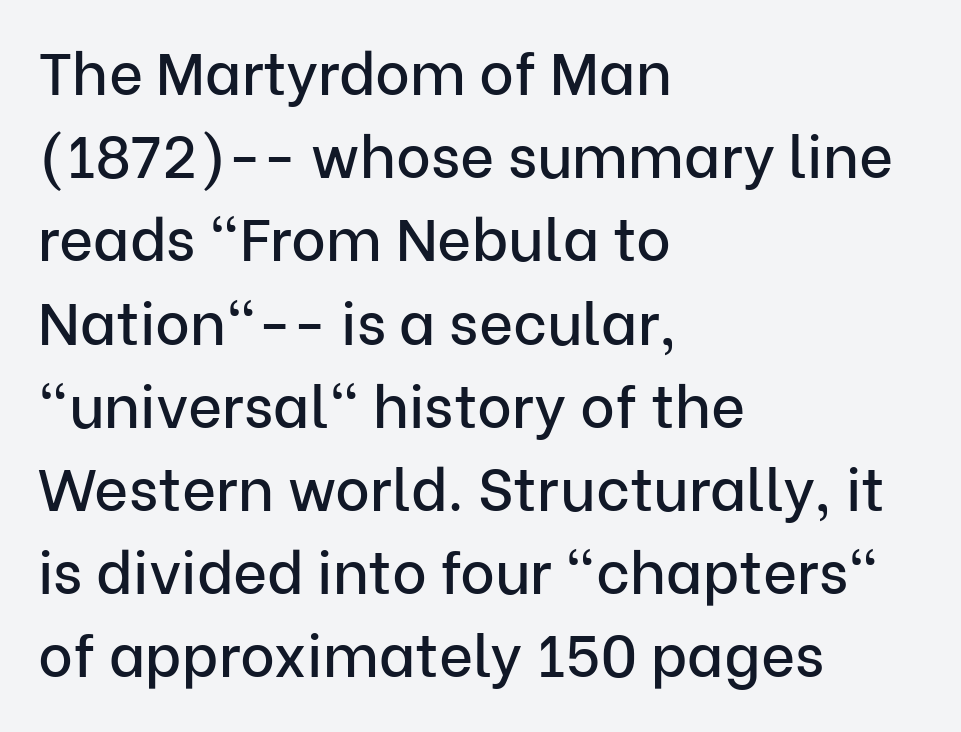
The image shows 59 px sans-serif type, upright; set left-aligned, normal line spacing (1.41x), normal letter spacing, not underlined; low stroke contrast and a medium x-height.
